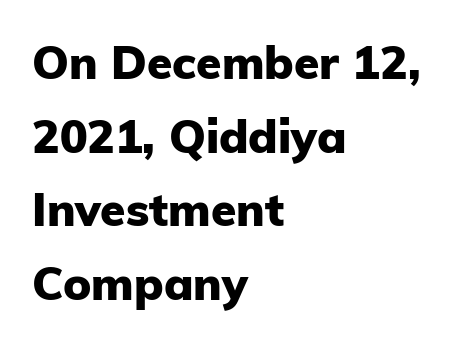
The image shows 46 px heavy sans-serif type, upright; set left-aligned, normal line spacing (1.6x), normal letter spacing, not underlined; low stroke contrast and a medium x-height.
